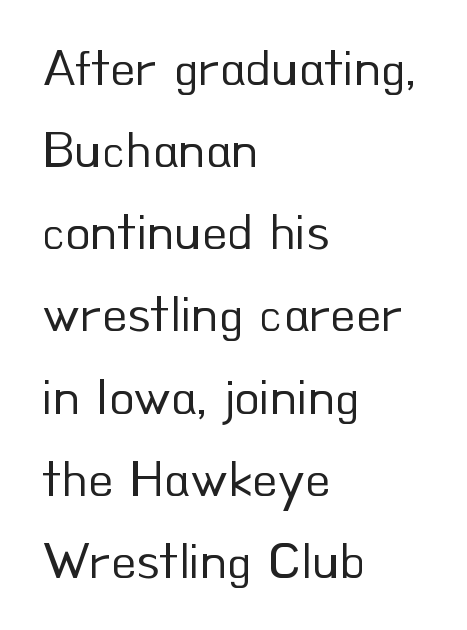
The image shows 52 px regular-weight sans-serif type, upright; set left-aligned, normal line spacing (1.58x), normal letter spacing, not underlined; low stroke contrast and a small x-height.
